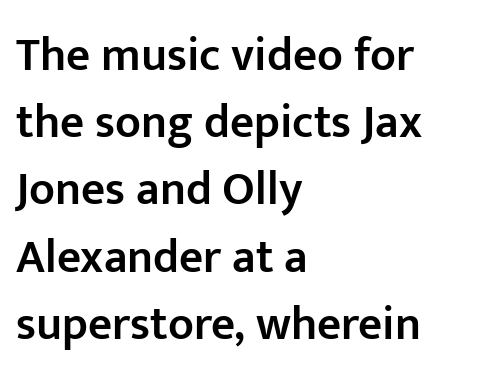
{"serif": "no", "italic": "no", "bold": "semi", "weight": "semibold", "width": "normal", "stroke_contrast": "low", "x_height": "medium", "monospaced": "no", "underline": "no", "align": "left", "line_spacing": "normal", "line_spacing_ratio": 1.43, "letter_spacing": "normal", "letter_spacing_em": 0.0, "glyph_px": 47}
